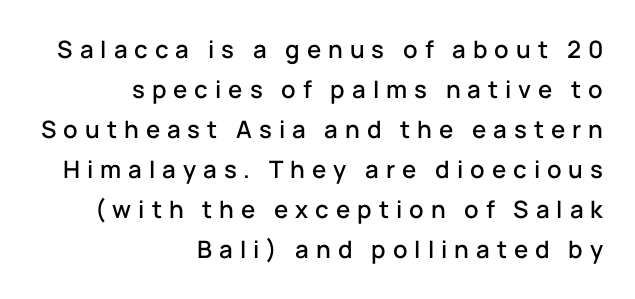
Has an underline been added? It has not. Every stem runs plumb, perpendicular to the baseline. Short note: letters widely spaced. The typesetter chose a ragged-left arrangement here. One glance says typical: line gaps are just what's usual.
